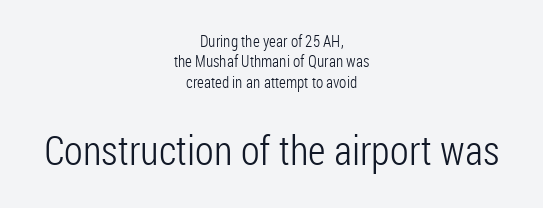
The image shows 41 px light, condensed sans-serif type, upright; set centered, normal line spacing (1.27x), normal letter spacing, not underlined; the second (bottom) block is 2.56x larger; low stroke contrast and a medium x-height.
